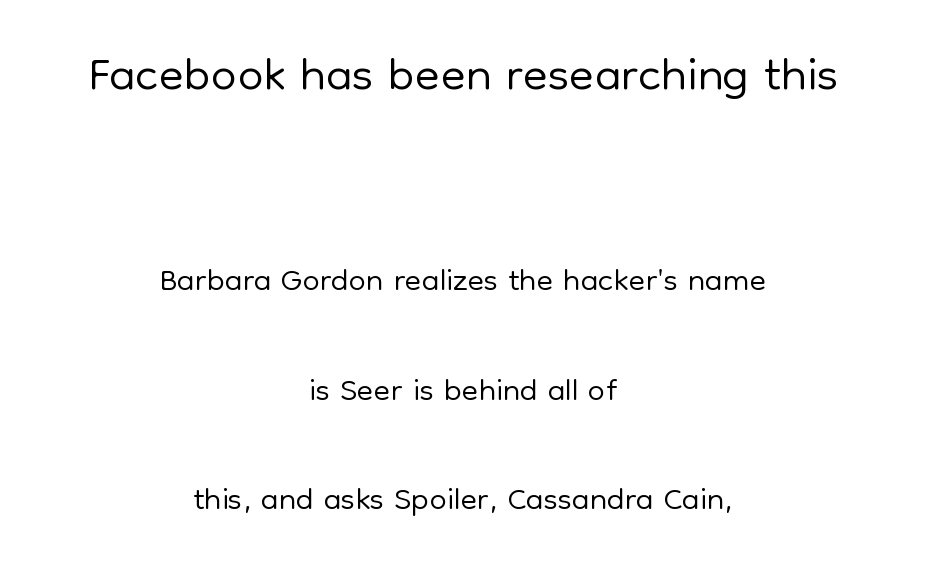
The image shows 73 px light sans-serif type, upright; set centered, loose line spacing (2.24x), normal letter spacing, not underlined; the first (top) block is 1.49x larger; low stroke contrast and a medium x-height.
